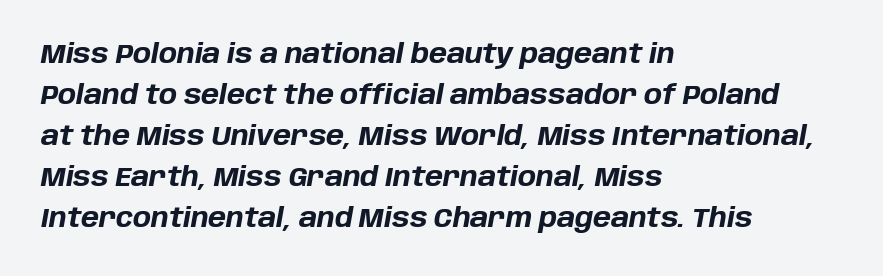
Every row of glyphs begins at an identical x-position on the left. Line spacing here is normal. The space directly below the letters is spotless. The horizontal fit of the characters is conventional and even.
